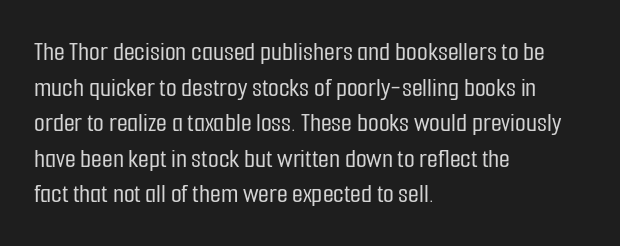
Q: Is the text italic (slanted)? A: No, it is upright.
Q: Is the typeface a serif or a sans-serif typeface? A: Sans-serif.
Q: Is the text underlined? A: No.
Q: How is the paragraph aligned? A: Left-aligned.
Q: Is the spacing between letters normal or unusually wide? A: Normal.
Q: Is the spacing between lines tight, normal or loose? A: Normal.
Q: Width (condensed, normal, or wide)? A: Condensed.
Q: Stroke contrast? A: Low.
Q: x-height? A: Medium.
Q: Monospaced? A: No.
